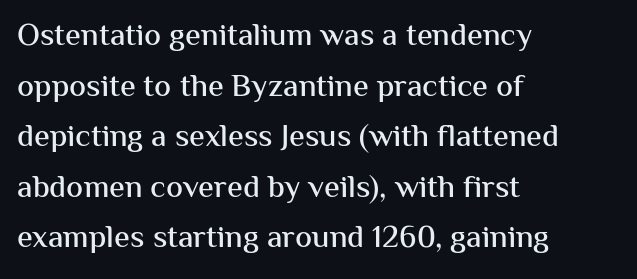
Q: Is the text italic (slanted)? A: No, it is upright.
Q: Is the typeface a serif or a sans-serif typeface? A: Sans-serif.
Q: Is the text underlined? A: No.
Q: How is the paragraph aligned? A: Left-aligned.
Q: Is the spacing between letters normal or unusually wide? A: Normal.
Q: Is the spacing between lines tight, normal or loose? A: Normal.
Q: Width (condensed, normal, or wide)? A: Normal.
Q: Stroke contrast? A: Medium.
Q: x-height? A: Medium.
Q: Monospaced? A: No.
